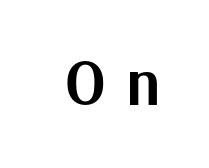
Is this a fixed-width face? No — the glyphs have proportional, varying widths. This sample uses an upright cut, with every glyph sitting square on the baseline. Bare-footed words on every line. This is sans-serif lettering, the kind often seen on screens and signage. Substantial extra tracking has been applied to these lines.
